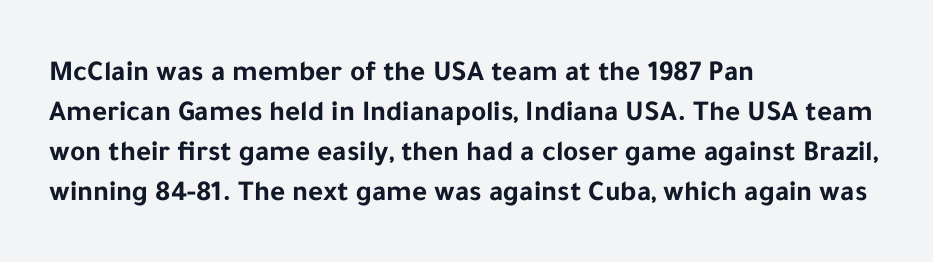
The strokes are fattened all the way to bold. The passage shown is typeset with a sans-serif family. A roman cut, with each character standing at attention. Spacing verdict: proportional, widths tailored to each character. Decoration check: the copy has no underline. What stands out about the letter spacing? Nothing — it is the standard amount.
